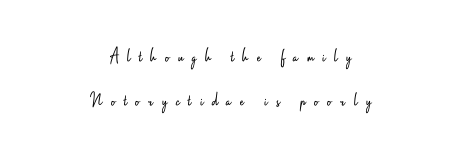
The image shows 20 px text type; set centered, loose line spacing (2.2x), unusually wide letter spacing (+0.43 em), not underlined.
